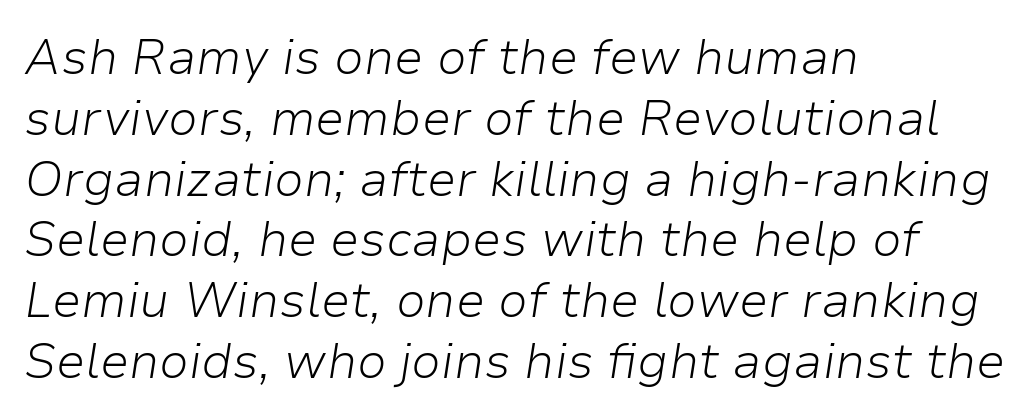
Q: Is the text bold? A: No.
Q: Is the text italic (slanted)? A: Yes, it leans right by about 9 degrees.
Q: Is the text underlined? A: No.
Q: How is the paragraph aligned? A: Left-aligned.
Q: Is the spacing between letters normal or unusually wide? A: Normal.
Q: Width (condensed, normal, or wide)? A: Normal.
Q: Stroke contrast? A: Low.
Q: x-height? A: Medium.
Q: Monospaced? A: No.
